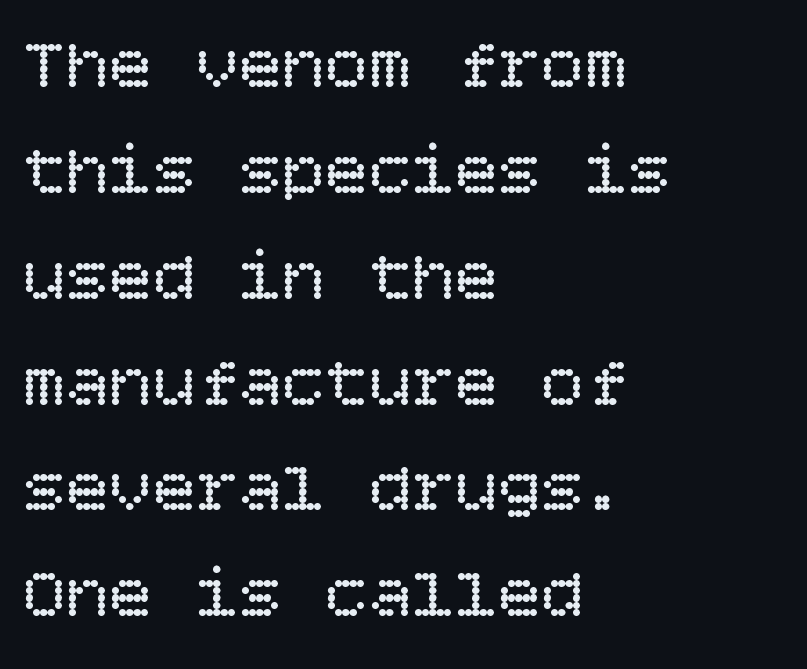
The image shows 72 px regular-weight type, upright; set left-aligned, normal line spacing (1.47x), normal letter spacing, not underlined; low stroke contrast and a large x-height.
